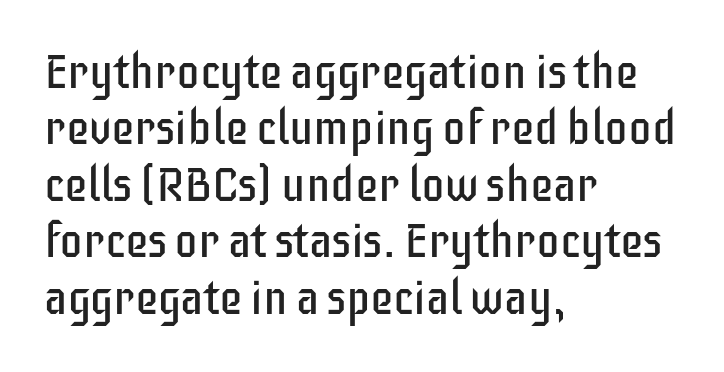
The image shows 47 px regular-weight, condensed sans-serif type, upright; set left-aligned, line spacing 1.2x, normal letter spacing, not underlined; low stroke contrast and a large x-height.
